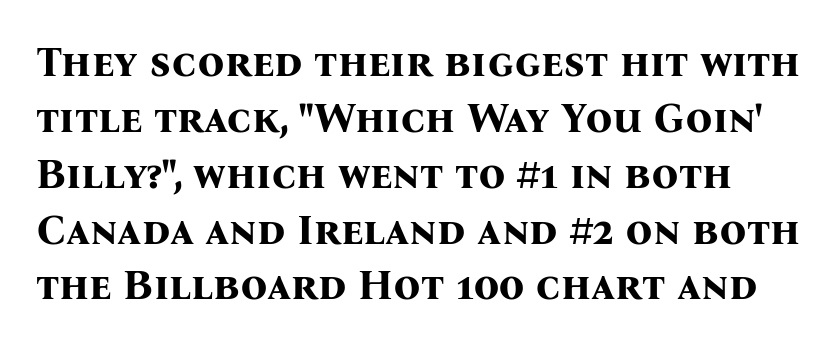
Q: Is the text bold? A: Yes.
Q: Is the text italic (slanted)? A: No, it is upright.
Q: Is the typeface a serif or a sans-serif typeface? A: Serif.
Q: Is the text underlined? A: No.
Q: Is the spacing between letters normal or unusually wide? A: Normal.
Q: Is the spacing between lines tight, normal or loose? A: Normal.
Q: Width (condensed, normal, or wide)? A: Normal.
Q: Stroke contrast? A: Medium.
Q: x-height? A: Medium.
Q: Monospaced? A: No.
